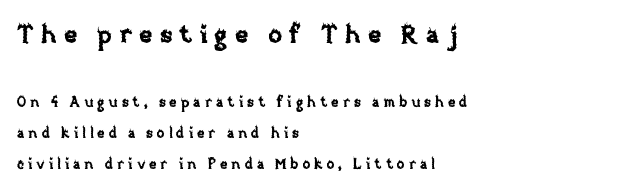
If you squint, the top block still reads clearly — it's the larger of the two. Observe the wide spacing: letters keep a clear distance from each other. This sample uses an upright cut, with every glyph sitting square on the baseline. Each new line begins a long way beneath the previous one. Teacher's note: observe the even left margin — that is flush-left alignment. Any mark beneath the type? The region is blank.
